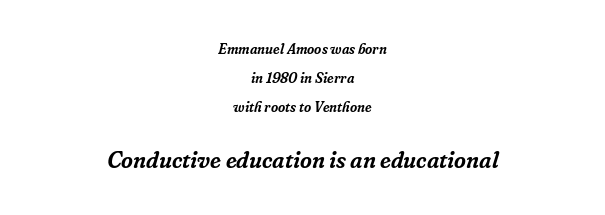
Just letters on the line, the space beneath them empty. Slant detected: the letters are inclined. Which margin do the lines hug? Neither — every line sits in the middle. The following chunk of copy outweighs the initial chunk in type size. There is no visible air inserted between adjacent glyphs.
